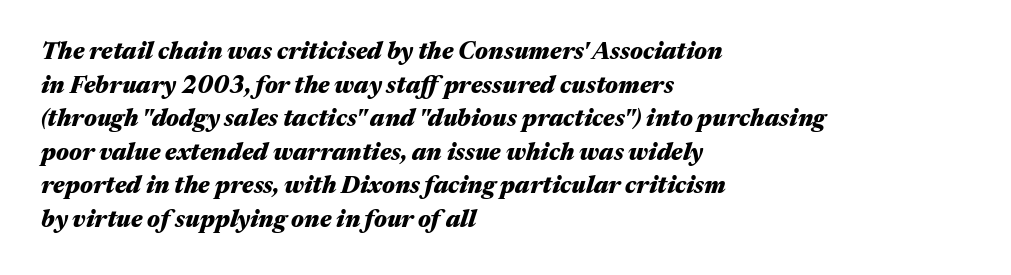
{"italic": "yes", "lean": "right", "slant_degrees": 17, "bold": "yes", "underline": "no", "align": "left", "line_spacing": "normal", "line_spacing_ratio": 1.4, "letter_spacing": "normal", "letter_spacing_em": 0.0, "glyph_px": 24}
